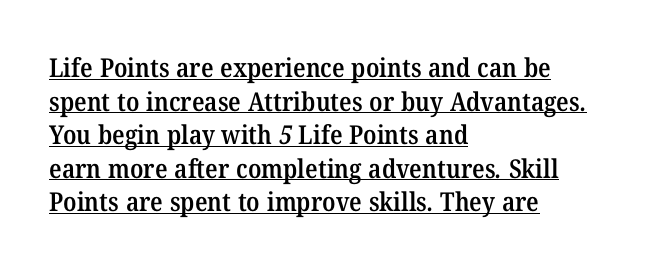
{"bold": "semi", "underline": "yes", "align": "left", "line_spacing": "normal", "line_spacing_ratio": 1.29, "letter_spacing": "normal", "letter_spacing_em": 0.0, "glyph_px": 26}
